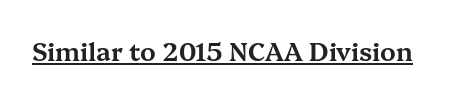
Q: Is the text italic (slanted)? A: No, it is upright.
Q: Is the text underlined? A: Yes.
Q: Is the spacing between letters normal or unusually wide? A: Normal.
